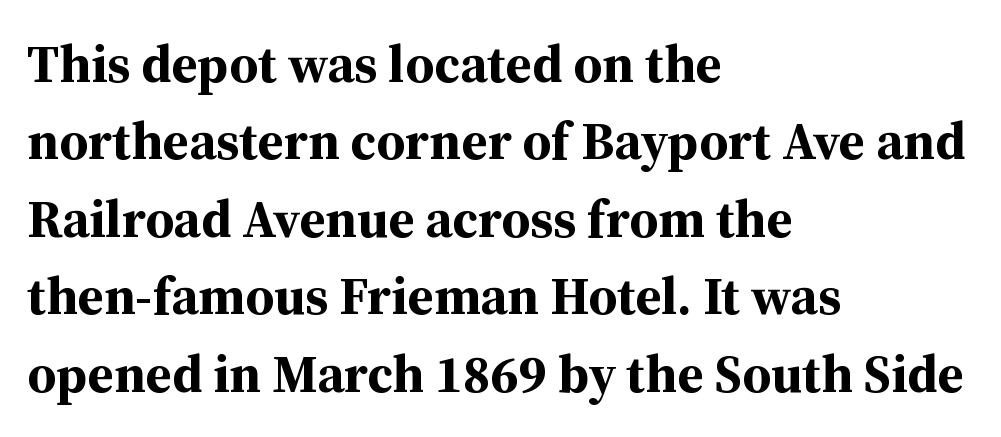
{"serif": "yes", "italic": "no", "bold": "yes", "weight": "bold", "width": "normal", "stroke_contrast": "medium", "x_height": "medium", "monospaced": "no", "underline": "no", "align": "left", "line_spacing": "normal", "line_spacing_ratio": 1.46, "letter_spacing": "normal", "letter_spacing_em": 0.0, "glyph_px": 53}
